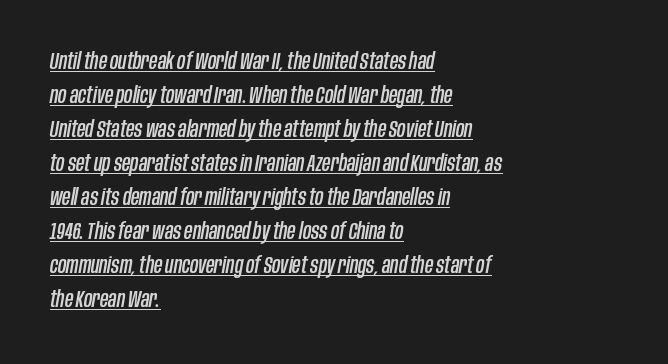
Q: Is the text italic (slanted)? A: Yes, it leans right by about 10 degrees.
Q: Is the text underlined? A: Yes.
Q: How is the paragraph aligned? A: Left-aligned.
Q: Is the spacing between letters normal or unusually wide? A: Normal.
Q: Is the spacing between lines tight, normal or loose? A: Normal.
